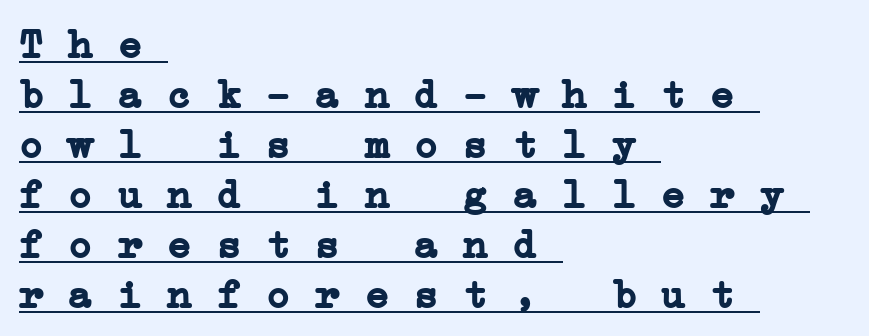
Nobody touched the tracking dial on this one. The rendering anchors every line to the left-hand side. The glyphs in this specimen are seriffed. A typographer would call this underscored text. Each glyph is drawn with heavy, bold strokes.
